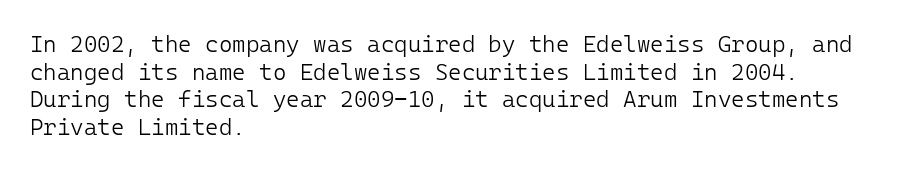
Q: Is the text bold? A: No.
Q: Is the text italic (slanted)? A: No, it is upright.
Q: Is the text underlined? A: No.
Q: How is the paragraph aligned? A: Left-aligned.
Q: Is the spacing between letters normal or unusually wide? A: Normal.
